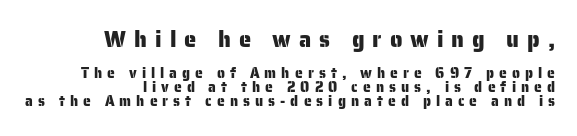
The lines are packed closely together with very little leading. This rendering features lettering with no underline. One-word summary of the alignment: right. Visually, the top section dominates because its glyphs are scaled up.
